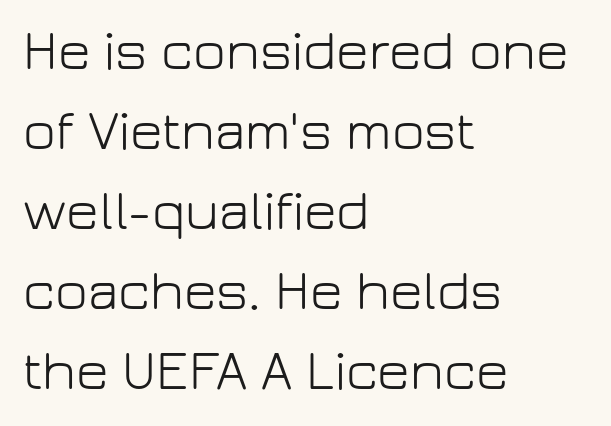
Q: Is the text bold? A: No.
Q: Is the text italic (slanted)? A: No, it is upright.
Q: Is the typeface a serif or a sans-serif typeface? A: Sans-serif.
Q: Is the text underlined? A: No.
Q: How is the paragraph aligned? A: Left-aligned.
Q: Is the spacing between letters normal or unusually wide? A: Normal.
Q: Is the spacing between lines tight, normal or loose? A: Normal.
Q: Width (condensed, normal, or wide)? A: Normal.
Q: Stroke contrast? A: Low.
Q: x-height? A: Medium.
Q: Monospaced? A: No.
